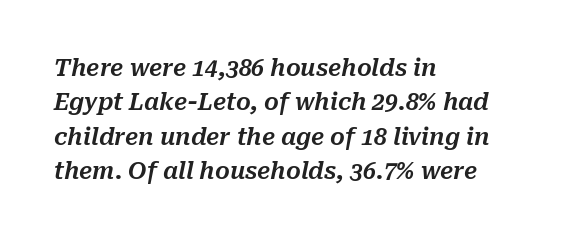
Each row of text sits above clean, open space. Compared with typical paragraphs, the rows here are spaced about the same. An italicized treatment has been applied to the whole sample. In CSS terms this would be text-align: left.
